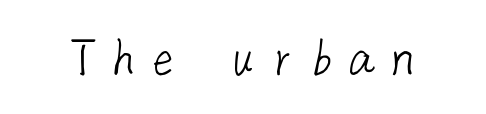
Between one letter and the next there's a generous, obvious gap. These lines are composed in type without serifs. The weight tops out at a normal text grade. Descenders hang freely into open space.
